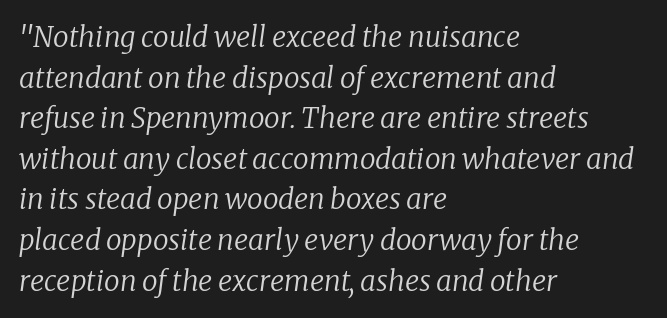
The designer left line spacing at the default. Students, note that the glyphs here touch the page at normal intervals. Each letter keeps its own natural width here, so spacing adapts to shape. A student would call this left alignment; a typographer would say flush left, rag right. Emphasis-style slanted type is in use.
